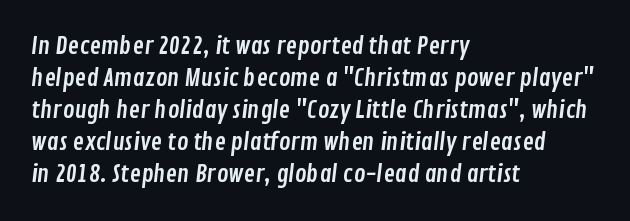
The image shows 24 px text type; set left-aligned, normal line spacing (1.33x), normal letter spacing, not underlined.
